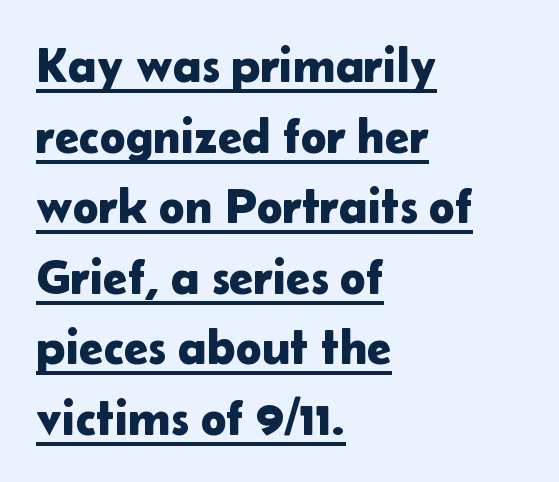
The image shows 49 px sans-serif type, upright; set left-aligned, normal line spacing (1.44x), normal letter spacing, underlined; low stroke contrast and a medium x-height.
